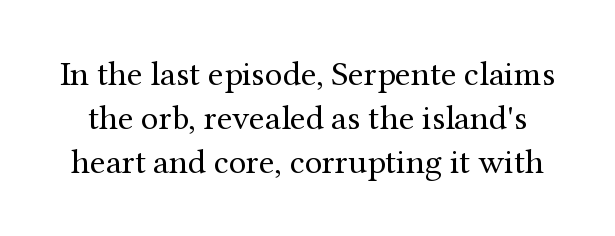
{"serif": "yes", "italic": "no", "bold": "no", "weight": "regular", "width": "normal", "stroke_contrast": "medium", "x_height": "medium", "monospaced": "no", "underline": "no", "line_spacing": "normal", "line_spacing_ratio": 1.26, "letter_spacing": "normal", "letter_spacing_em": 0.0, "glyph_px": 35}
